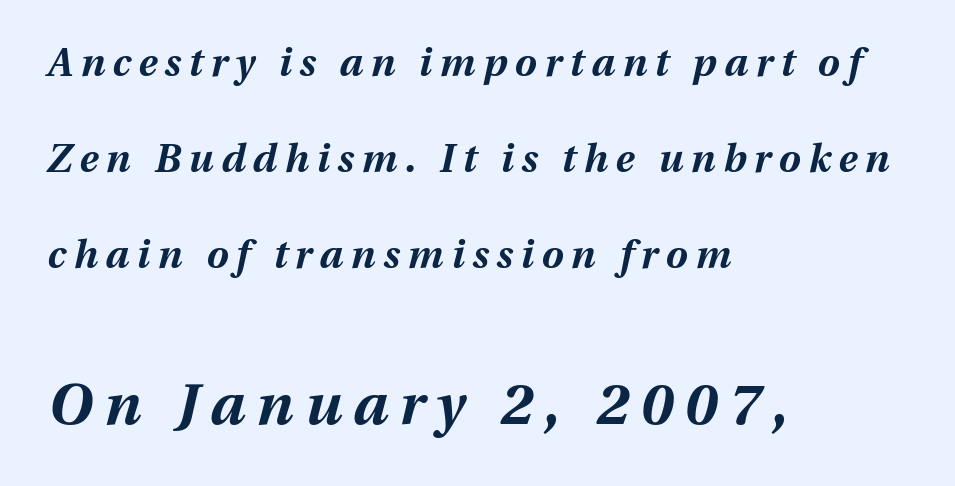
{"italic": "yes", "lean": "right", "slant_degrees": 13, "bold": "yes", "weight": "bold", "width": "normal", "stroke_contrast": "medium", "x_height": "medium", "monospaced": "no", "underline": "no", "align": "left", "line_spacing": "loose", "line_spacing_ratio": 2.46, "letter_spacing": "wide", "letter_spacing_em": 0.2, "larger_block": "second", "size_ratio": 1.49, "glyph_px": 58}
